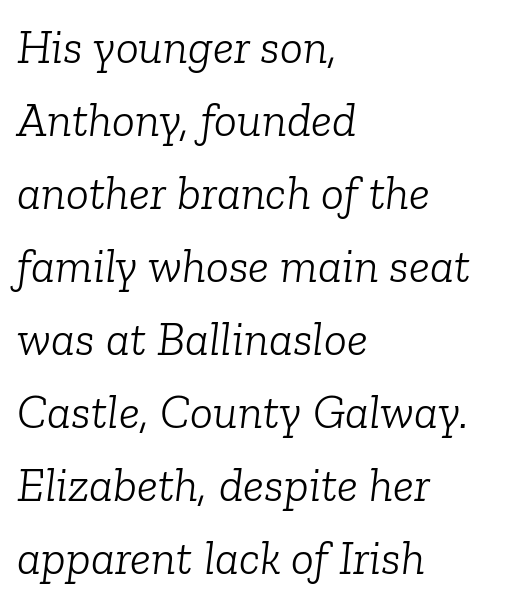
The image shows 48 px light serif type, italic (leaning right); set left-aligned, normal line spacing (1.52x), normal letter spacing, not underlined; low stroke contrast and a medium x-height.
